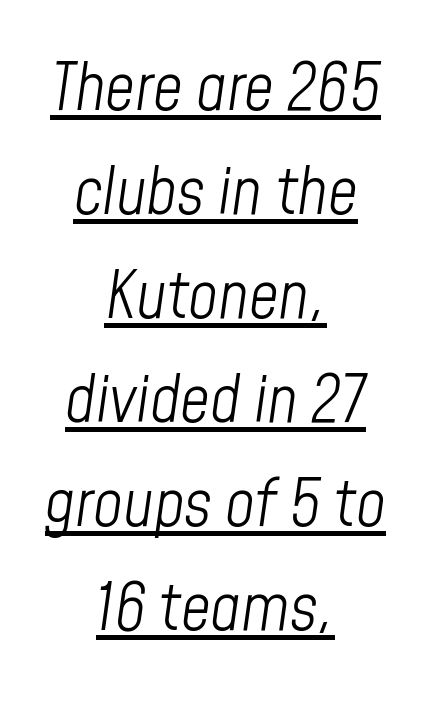
{"italic": "yes", "lean": "right", "slant_degrees": 8, "bold": "no", "weight": "light", "width": "condensed", "stroke_contrast": "low", "x_height": "medium", "monospaced": "no", "underline": "yes", "align": "center", "line_spacing": "normal", "line_spacing_ratio": 1.6, "letter_spacing": "normal", "letter_spacing_em": 0.0, "glyph_px": 65}
